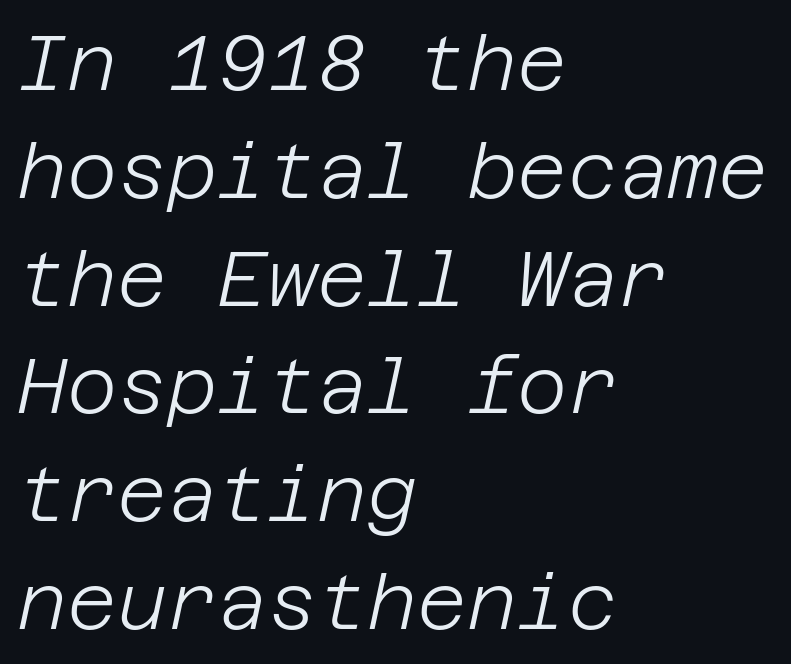
{"italic": "yes", "lean": "right", "slant_degrees": 12, "bold": "no", "weight": "light", "width": "normal", "stroke_contrast": "low", "x_height": "large", "underline": "no", "align": "left", "line_spacing": "normal", "line_spacing_ratio": 1.4, "letter_spacing": "normal", "letter_spacing_em": 0.0, "glyph_px": 77}
